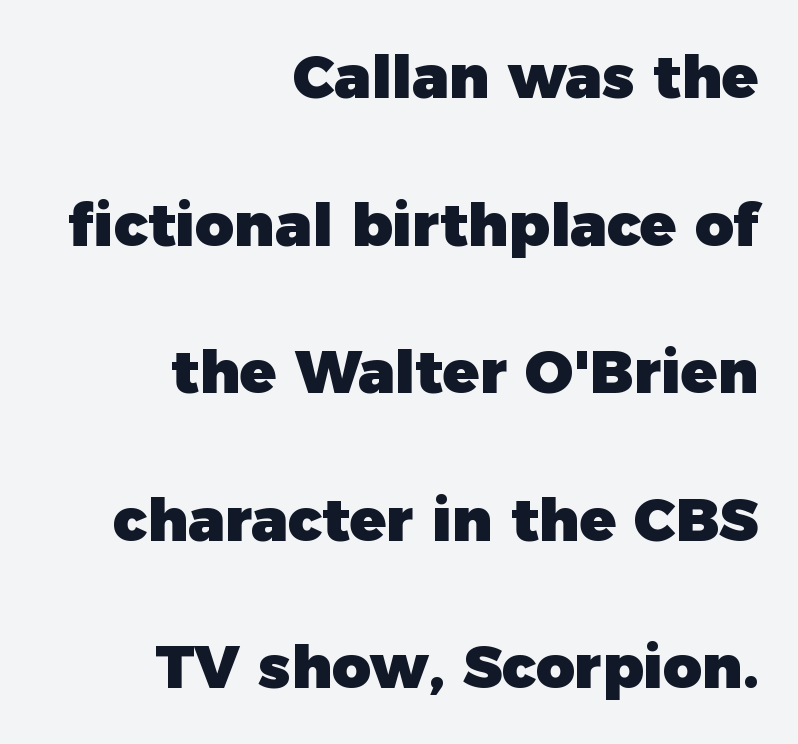
The image shows 60 px heavy sans-serif type, upright; set right-aligned, loose line spacing (2.46x), normal letter spacing, not underlined; low stroke contrast and a medium x-height.
